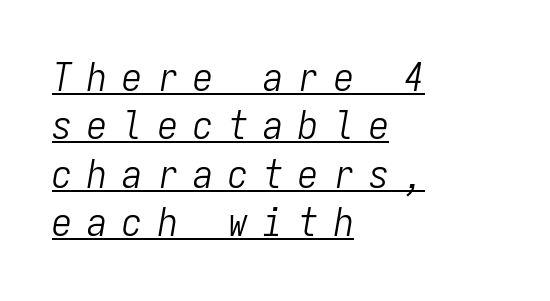
Q: Is the text bold? A: No.
Q: Is the text italic (slanted)? A: Yes, it leans right by about 9 degrees.
Q: Is the text underlined? A: Yes.
Q: How is the paragraph aligned? A: Left-aligned.
Q: Is the spacing between letters normal or unusually wide? A: Unusually wide.
Q: Width (condensed, normal, or wide)? A: Condensed.
Q: Stroke contrast? A: Low.
Q: x-height? A: Medium.
Q: Monospaced? A: Yes.
